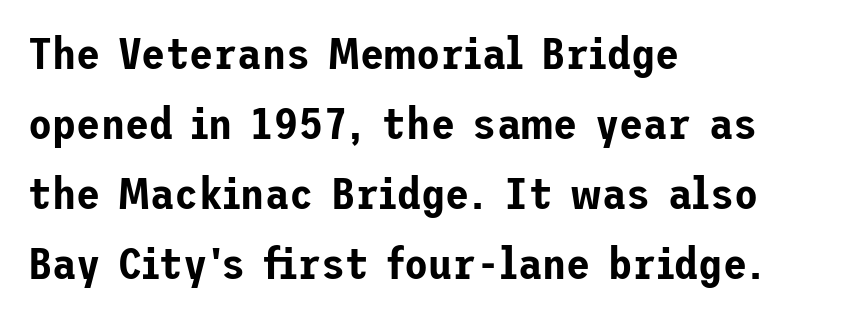
Q: Is the text italic (slanted)? A: No, it is upright.
Q: Is the typeface a serif or a sans-serif typeface? A: Sans-serif.
Q: Is the text underlined? A: No.
Q: How is the paragraph aligned? A: Left-aligned.
Q: Is the spacing between letters normal or unusually wide? A: Normal.
Q: Is the spacing between lines tight, normal or loose? A: Normal.
Q: Width (condensed, normal, or wide)? A: Normal.
Q: Stroke contrast? A: Low.
Q: x-height? A: Medium.
